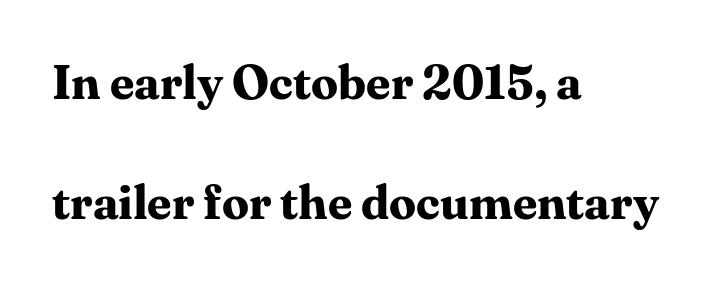
Q: Is the text bold? A: Yes.
Q: Is the text italic (slanted)? A: No, it is upright.
Q: Is the typeface a serif or a sans-serif typeface? A: Serif.
Q: Is the text underlined? A: No.
Q: How is the paragraph aligned? A: Left-aligned.
Q: Is the spacing between letters normal or unusually wide? A: Normal.
Q: Is the spacing between lines tight, normal or loose? A: Loose.
Q: Width (condensed, normal, or wide)? A: Normal.
Q: Stroke contrast? A: Medium.
Q: x-height? A: Medium.
Q: Monospaced? A: No.
